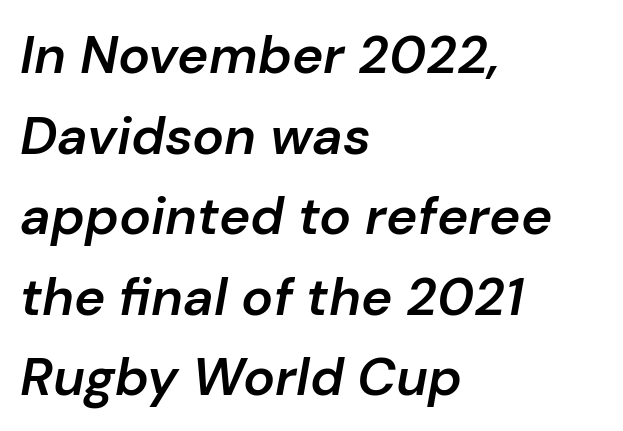
The image shows 53 px semibold type, italic (leaning right); set left-aligned, normal line spacing (1.52x), normal letter spacing, not underlined; low stroke contrast and a medium x-height.
